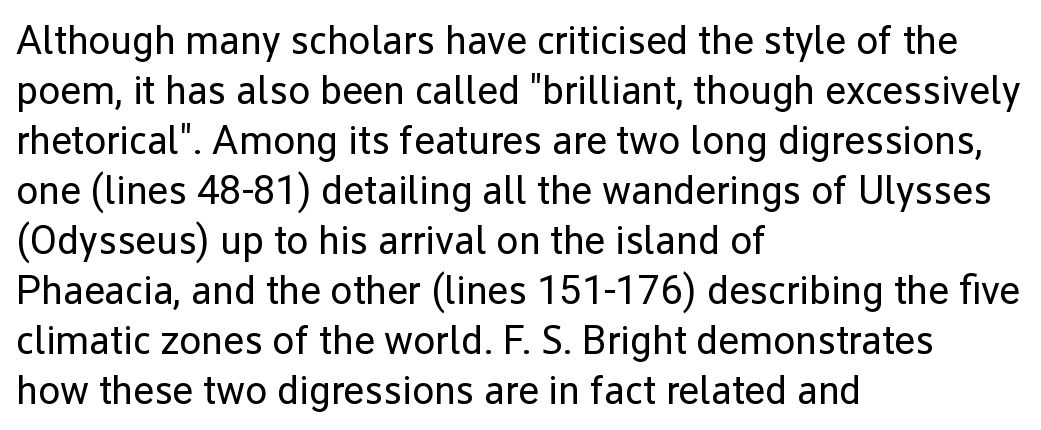
{"serif": "no", "italic": "no", "bold": "no", "weight": "regular", "width": "normal", "stroke_contrast": "low", "x_height": "medium", "monospaced": "no", "underline": "no", "align": "left", "line_spacing": "normal", "line_spacing_ratio": 1.25, "letter_spacing": "normal", "letter_spacing_em": 0.0, "glyph_px": 40}
